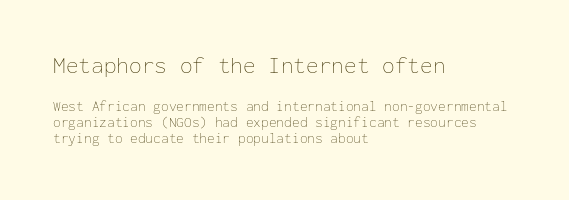
Notice how descenders almost collide with the ascenders below — that's tight leading. The passage shown is not bold in any degree. Nope, not italic — everything's standing straight. Decoration check: the copy has no underline.
